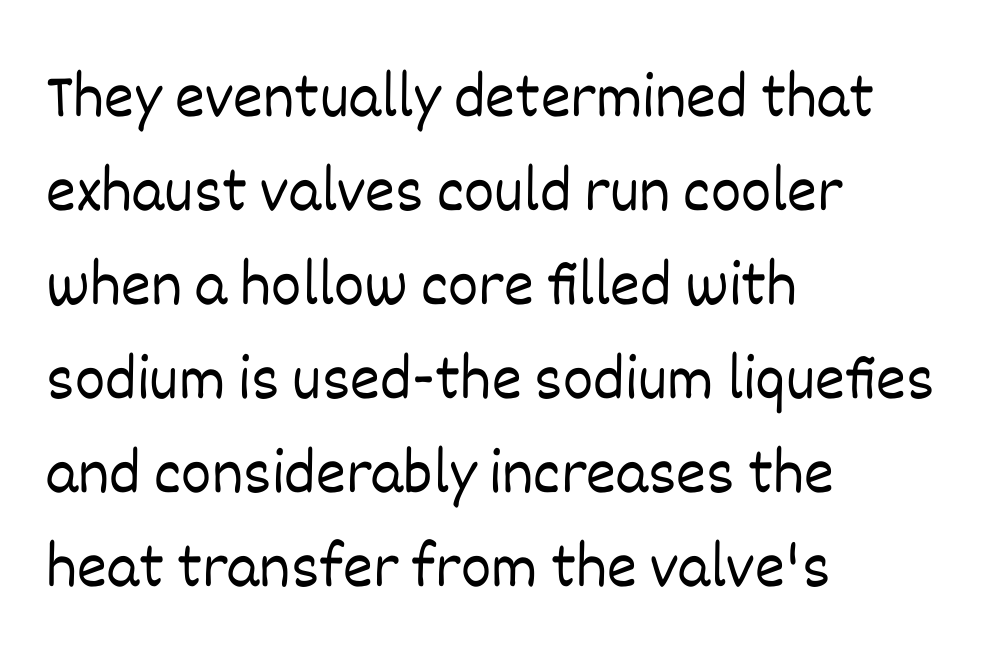
{"italic": "no", "bold": "no", "weight": "light", "width": "normal", "stroke_contrast": "low", "x_height": "large", "monospaced": "no", "underline": "no", "align": "left", "line_spacing": "normal", "line_spacing_ratio": 1.47, "letter_spacing": "normal", "letter_spacing_em": 0.0, "glyph_px": 64}
